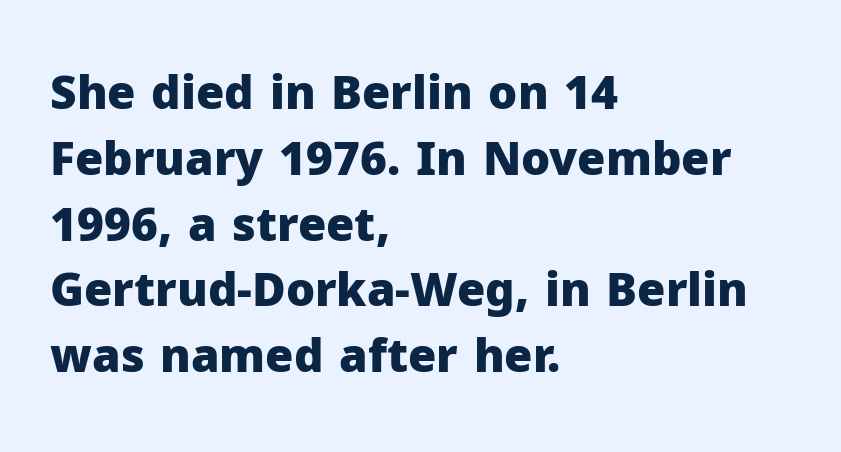
{"serif": "no", "italic": "no", "bold": "yes", "weight": "heavy", "width": "normal", "stroke_contrast": "low", "x_height": "medium", "monospaced": "no", "underline": "no", "align": "left", "line_spacing": "normal", "line_spacing_ratio": 1.43, "letter_spacing": "normal", "letter_spacing_em": 0.0, "glyph_px": 46}
